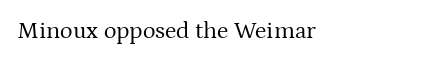
Q: Is the text bold? A: No.
Q: Is the text italic (slanted)? A: No, it is upright.
Q: Is the text underlined? A: No.
Q: Is the spacing between letters normal or unusually wide? A: Normal.
